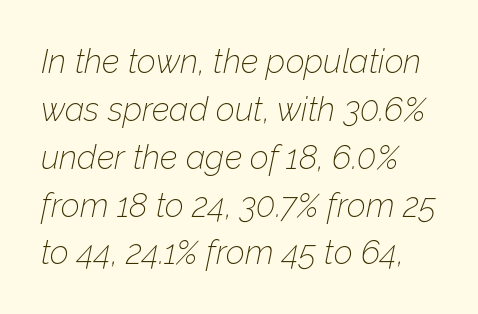
{"italic": "yes", "lean": "right", "slant_degrees": 12, "bold": "no", "weight": "thin", "width": "normal", "stroke_contrast": "low", "x_height": "medium", "monospaced": "no", "underline": "no", "line_spacing": "normal", "line_spacing_ratio": 1.45, "letter_spacing": "normal", "letter_spacing_em": 0.0, "glyph_px": 33}
